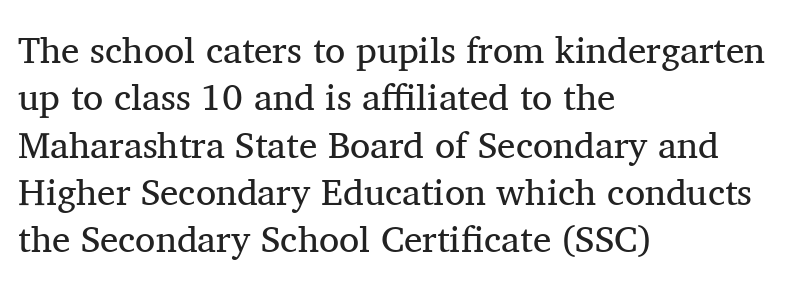
{"serif": "yes", "italic": "no", "bold": "no", "weight": "regular", "width": "normal", "stroke_contrast": "medium", "x_height": "medium", "monospaced": "no", "underline": "no", "align": "left", "line_spacing": "normal", "line_spacing_ratio": 1.28, "letter_spacing": "normal", "letter_spacing_em": 0.0, "glyph_px": 37}
